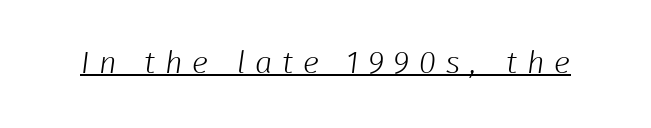
Is this a fixed-width face? No — the glyphs have proportional, varying widths. Observe the wide spacing: letters keep a clear distance from each other. This is not heavy type; no bold has been used. Is this a sans? Yes — the strokes have no serifs. Looks like someone drew a line under every word here.
